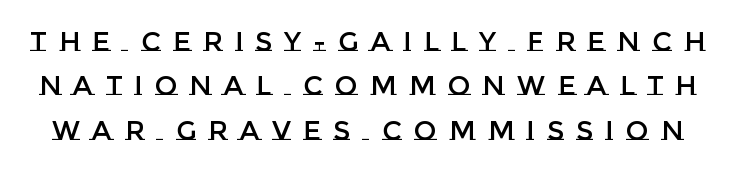
{"italic": "no", "underline": "no", "line_spacing": "normal", "line_spacing_ratio": 1.64, "letter_spacing": "wide", "letter_spacing_em": 0.45, "glyph_px": 27}
